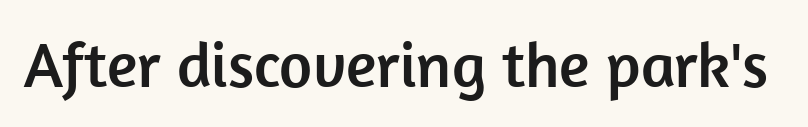
Inter-character spacing is left at the font's built-in metrics. Looks like regular typesetting: each glyph gets only the width it needs. The lettering stays uniformly vertical, giving the passage a roman look. A bare baseline throughout the passage. Observe the absence of serifs on each vertical stroke in this sample.
